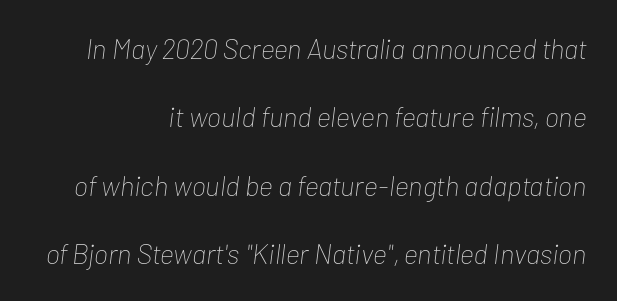
The image shows 28 px thin, condensed type, italic (leaning right); set right-aligned, loose line spacing (2.44x), normal letter spacing, not underlined; low stroke contrast and a medium x-height.
